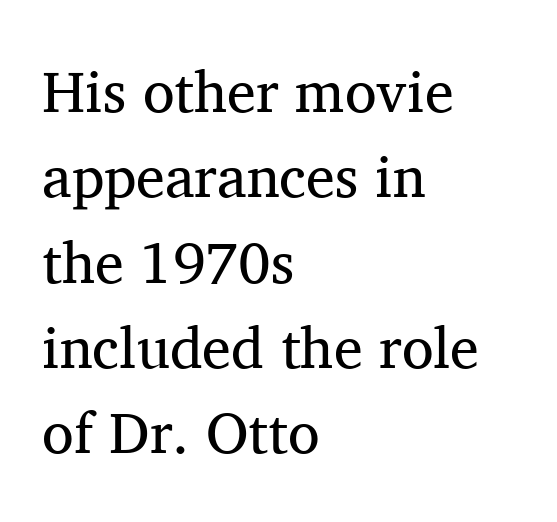
Anything drawn beneath the words? Only blank space. The font family rendered here belongs to the serif group. The letterforms sit shoulder to shoulder at normal distance. The lettering stays uniformly vertical, giving the passage a roman look. The rows are spaced the way most documents space them.
